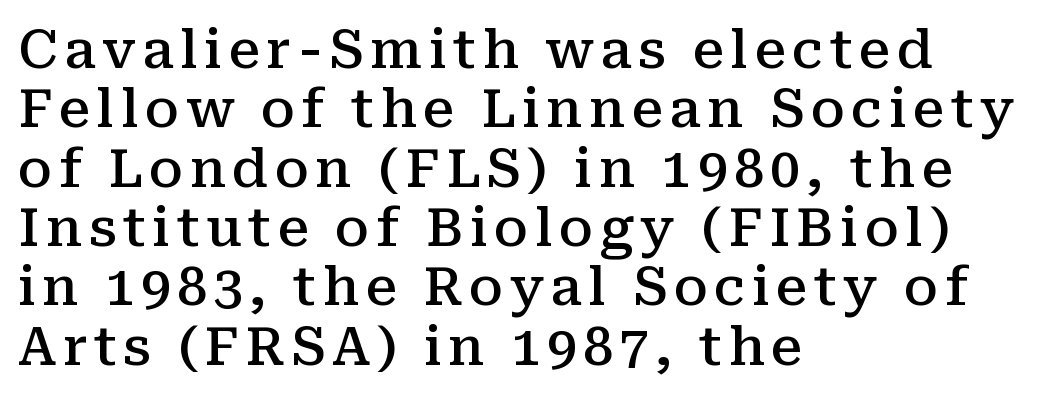
{"serif": "yes", "italic": "no", "bold": "semi", "weight": "semibold", "width": "normal", "stroke_contrast": "medium", "x_height": "medium", "monospaced": "no", "underline": "no", "align": "left", "line_spacing": "tight", "line_spacing_ratio": 1.12, "glyph_px": 53}
